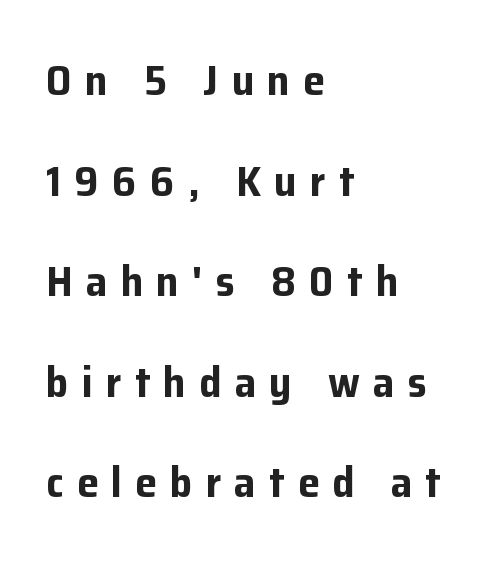
{"serif": "no", "italic": "no", "bold": "yes", "weight": "bold", "width": "normal", "stroke_contrast": "low", "x_height": "medium", "monospaced": "no", "underline": "no", "align": "left", "line_spacing": "loose", "line_spacing_ratio": 2.34, "letter_spacing": "wide", "letter_spacing_em": 0.31, "glyph_px": 43}
